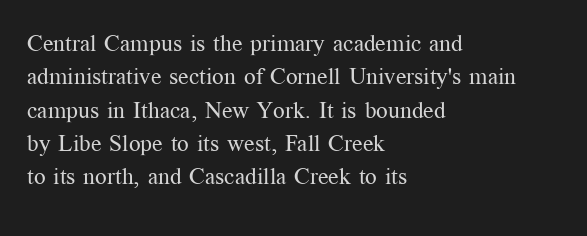
Q: Is the text bold? A: No.
Q: Is the text italic (slanted)? A: No, it is upright.
Q: Is the text underlined? A: No.
Q: How is the paragraph aligned? A: Left-aligned.
Q: Is the spacing between letters normal or unusually wide? A: Normal.
Q: Is the spacing between lines tight, normal or loose? A: Normal.
